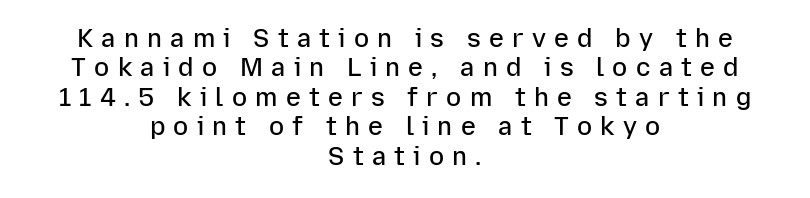
Q: Is the text bold? A: Semi-bold.
Q: Is the text italic (slanted)? A: No, it is upright.
Q: Is the text underlined? A: No.
Q: How is the paragraph aligned? A: Centered.
Q: Is the spacing between letters normal or unusually wide? A: Unusually wide.
